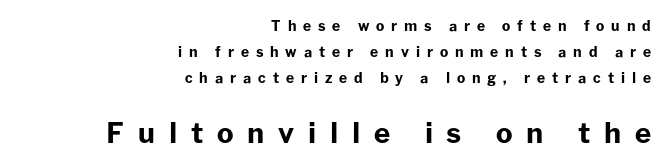
Check under the words: just untouched page. All the whitespace from short lines collects on the left. The letters advance in unequal steps, a hallmark of proportional type. No italicization has been applied; the sample stays upright. I'd describe the lettering as bold — thick and assertive.
